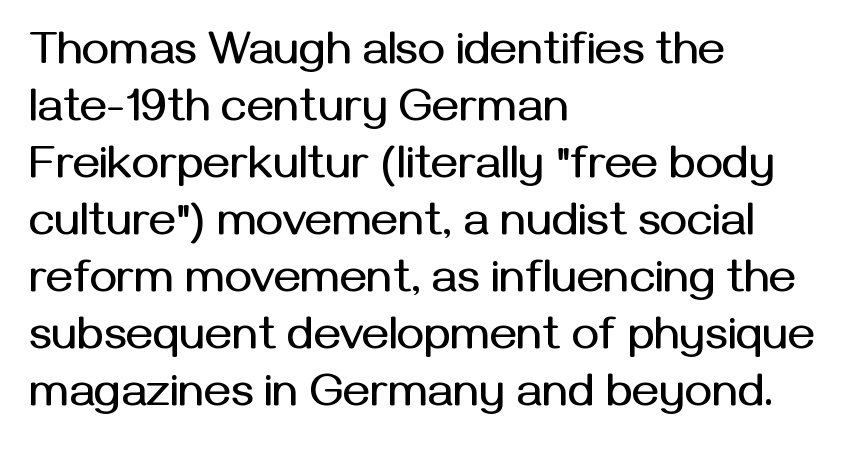
The image shows 46 px sans-serif type, upright; set left-aligned, line spacing 1.24x, normal letter spacing, not underlined; medium stroke contrast and a medium x-height.
